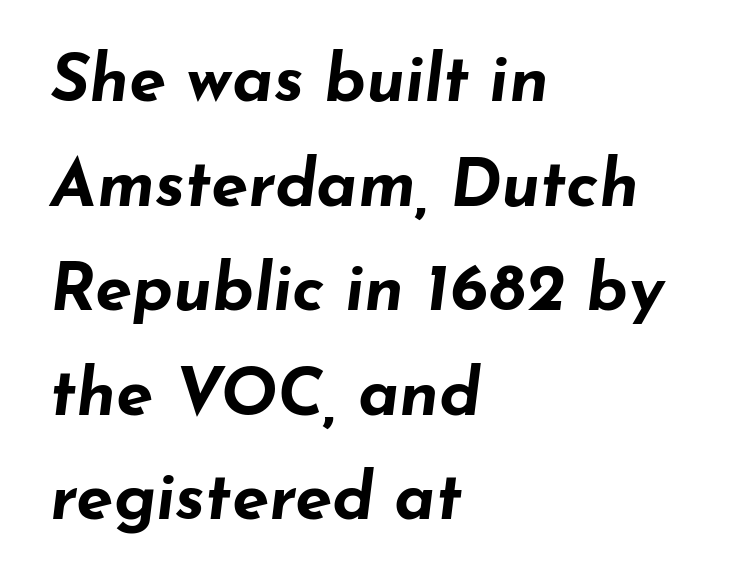
It's the slanting kind of type. Each row of text sits above clean, open space. You could not count columns in this text — the font is proportionally spaced. These lines are set flush left with a ragged right edge. Nothing unusual about the tracking: characters are spaced as the font intends.
